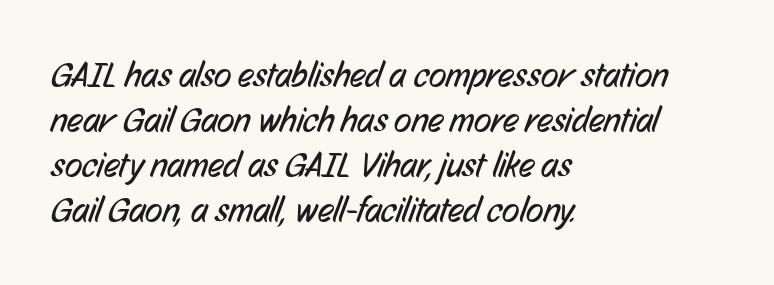
The image shows 36 px regular-weight, condensed sans-serif type; set left-aligned, normal line spacing (1.25x), normal letter spacing, not underlined; low stroke contrast and a medium x-height.
